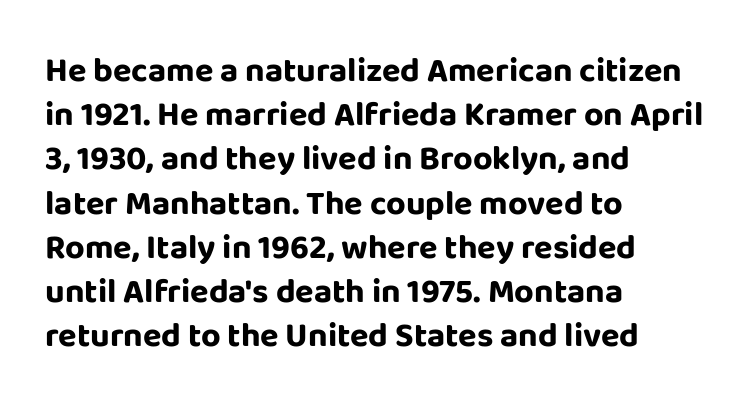
The rag falls on the right side of this text block. The typeface chosen for these lines omits serifs. Students, observe: this is what conventionally led text looks like. The tracking reads as untouched default to a designer's eye. Stroke thickness is high; the sample reads as a true bold. The space beneath each line is pristine and unruled.
